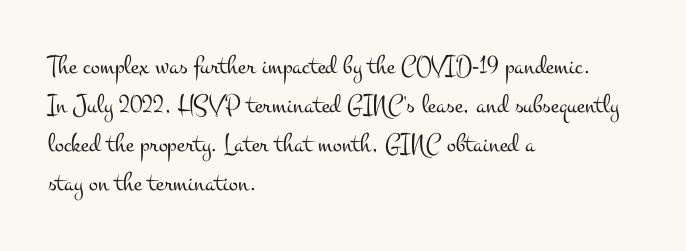
{"bold": "no", "underline": "no", "align": "left", "line_spacing": "normal", "line_spacing_ratio": 1.45, "letter_spacing": "normal", "letter_spacing_em": 0.0, "glyph_px": 27}
